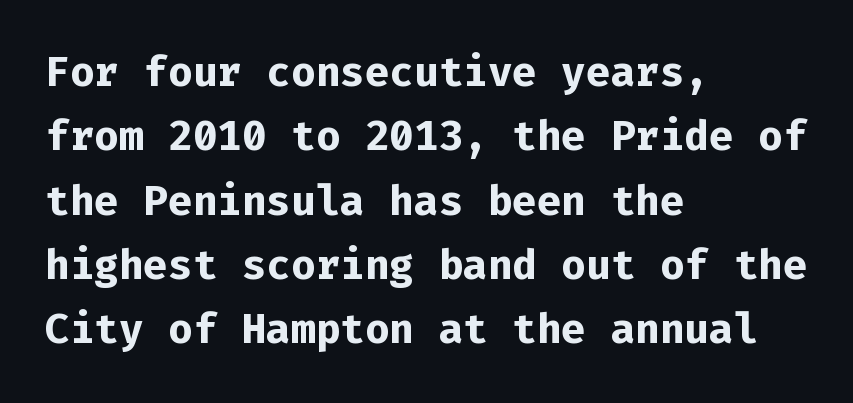
Ordinary non-slanted type is in use. Reading down the block, your eye returns to a fixed left position each line. This is heavy type, rendered in bold. Typographically, this falls in the sans-serif category. The leading is moderate, giving the passage an even texture. Tracking value appears to be zero — textbook default spacing.
